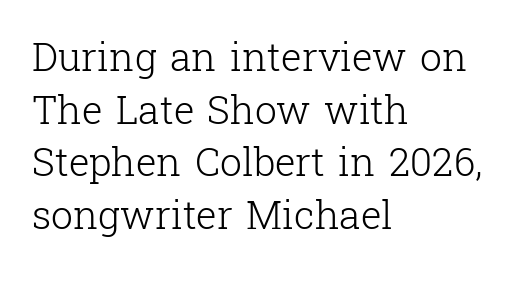
The image shows 39 px light serif type, upright; set left-aligned, normal line spacing (1.35x), normal letter spacing, not underlined; low stroke contrast and a medium x-height.
